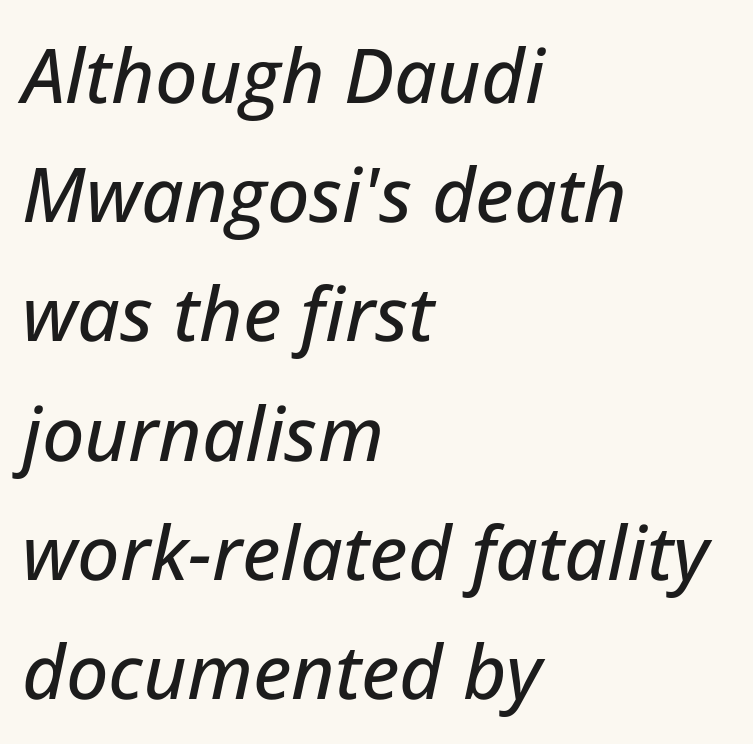
Q: Is the text italic (slanted)? A: Yes, it leans right by about 12 degrees.
Q: Is the text underlined? A: No.
Q: How is the paragraph aligned? A: Left-aligned.
Q: Is the spacing between letters normal or unusually wide? A: Normal.
Q: Is the spacing between lines tight, normal or loose? A: Normal.
Q: Width (condensed, normal, or wide)? A: Normal.
Q: Stroke contrast? A: Low.
Q: x-height? A: Medium.
Q: Monospaced? A: No.
